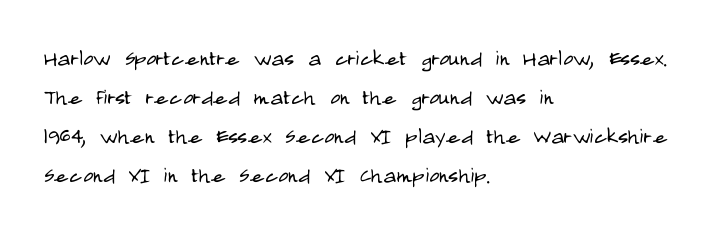
Default kerning and tracking; the words read as compact shapes. No heavy texture on the line: the type isn't bold. A roman cut, with each character standing at attention. Notice how the passage keeps a crisp vertical edge on the left only. Bare-footed words on every line.
